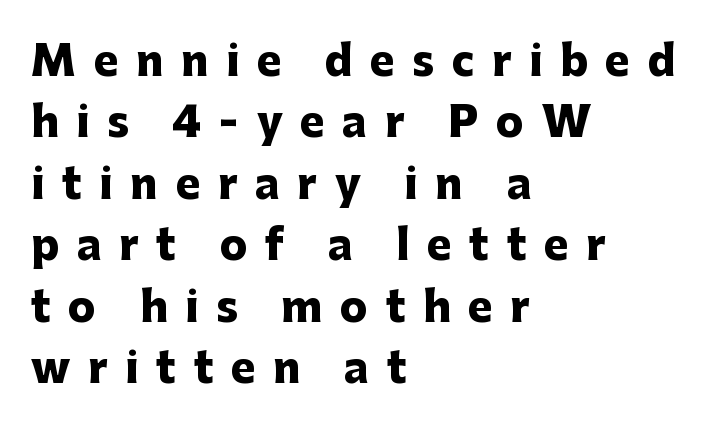
Q: Is the text bold? A: Yes.
Q: Is the text italic (slanted)? A: No, it is upright.
Q: Is the typeface a serif or a sans-serif typeface? A: Sans-serif.
Q: Is the text underlined? A: No.
Q: How is the paragraph aligned? A: Left-aligned.
Q: Is the spacing between letters normal or unusually wide? A: Unusually wide.
Q: Is the spacing between lines tight, normal or loose? A: Normal.
Q: Width (condensed, normal, or wide)? A: Normal.
Q: Stroke contrast? A: Low.
Q: x-height? A: Medium.
Q: Monospaced? A: No.
